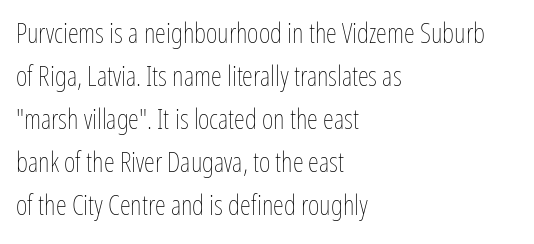
{"italic": "no", "bold": "no", "weight": "thin", "width": "condensed", "stroke_contrast": "low", "x_height": "medium", "monospaced": "no", "underline": "no", "align": "left", "line_spacing": "normal", "line_spacing_ratio": 1.54, "letter_spacing": "normal", "letter_spacing_em": 0.0, "glyph_px": 28}
